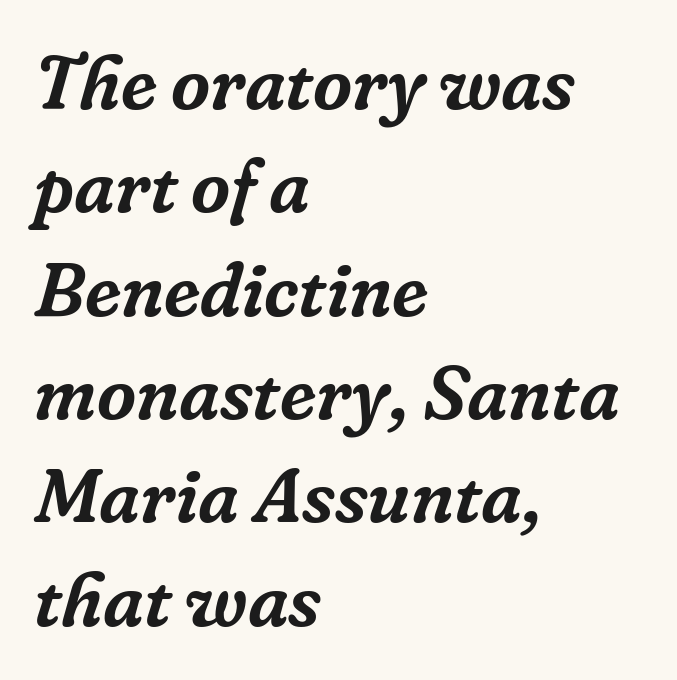
Q: Is the text italic (slanted)? A: Yes, it leans right by about 16 degrees.
Q: Is the typeface a serif or a sans-serif typeface? A: Serif.
Q: Is the text underlined? A: No.
Q: How is the paragraph aligned? A: Left-aligned.
Q: Is the spacing between letters normal or unusually wide? A: Normal.
Q: Is the spacing between lines tight, normal or loose? A: Normal.
Q: Width (condensed, normal, or wide)? A: Normal.
Q: Stroke contrast? A: Low.
Q: x-height? A: Medium.
Q: Monospaced? A: No.
